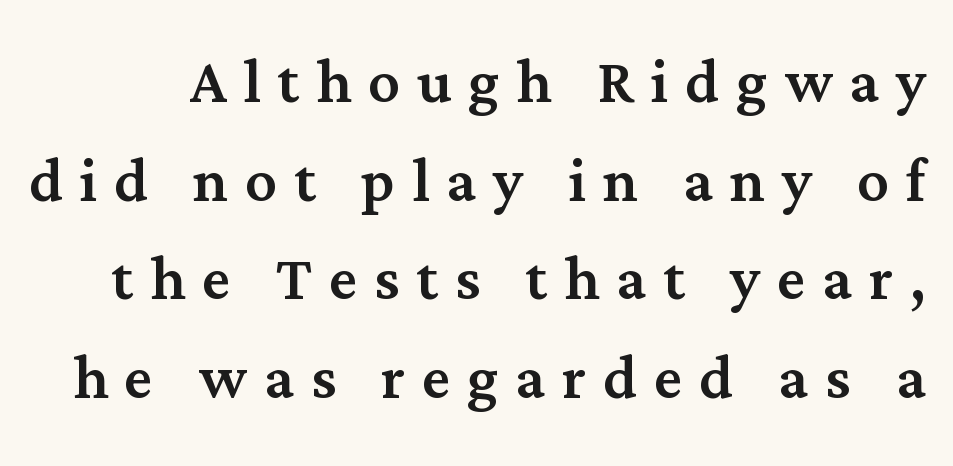
Q: Is the text italic (slanted)? A: No, it is upright.
Q: Is the typeface a serif or a sans-serif typeface? A: Serif.
Q: Is the text underlined? A: No.
Q: Is the spacing between letters normal or unusually wide? A: Unusually wide.
Q: Is the spacing between lines tight, normal or loose? A: Normal.
Q: Width (condensed, normal, or wide)? A: Normal.
Q: Stroke contrast? A: Medium.
Q: x-height? A: Medium.
Q: Monospaced? A: No.
